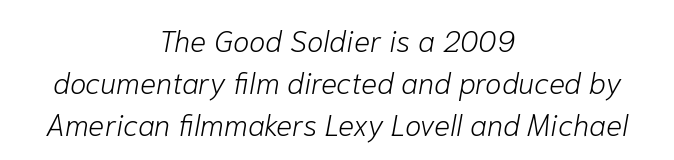
Caption: multi-line text, centered on the measure. Only glyphs here, with clear space below each row. The horizontal fit of the characters is conventional and even. The block of text has a typical density, with ordinary space between rows. Proportional: the letters do not fall into vertical columns. Notice how the stems are inclined rather than vertical — that's the hallmark of italics.
